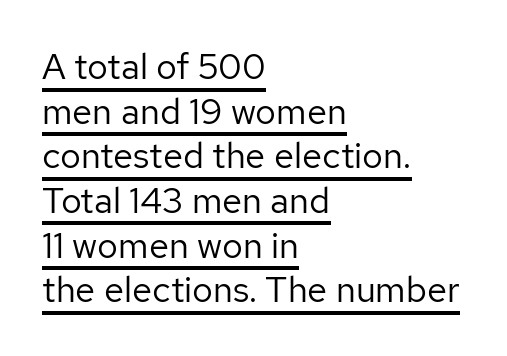
Each stroke keeps to a modest, everyday thickness or less. Do the characters align in a grid? No, the font is proportional. The typesetter has applied underlining to the passage shown. If you drew a ruler down the left edge, every line would touch it. The face used here is rendered with its standard letterfit. Ordinary non-slanted type is in use.
